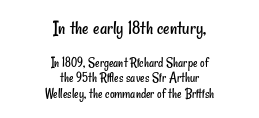
{"bold": "no", "underline": "no", "align": "center", "line_spacing": "tight", "line_spacing_ratio": 1.1, "letter_spacing": "normal", "letter_spacing_em": 0.0, "larger_block": "first", "size_ratio": 1.43, "glyph_px": 20}
